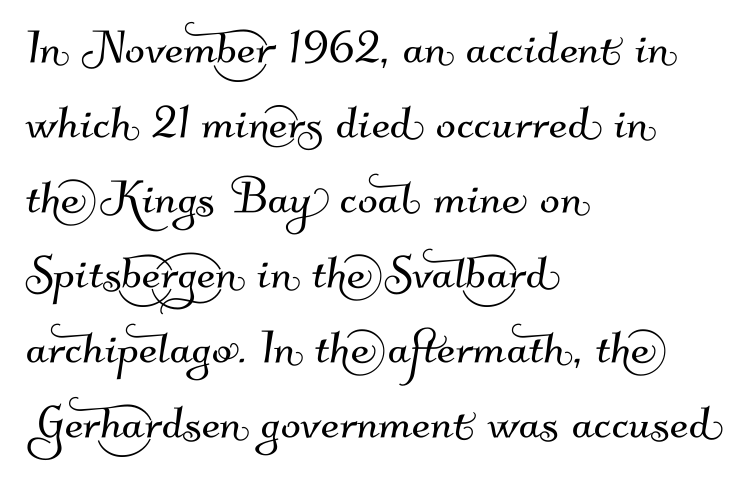
Q: Is the typeface a serif or a sans-serif typeface? A: Sans-serif.
Q: Is the text underlined? A: No.
Q: How is the paragraph aligned? A: Left-aligned.
Q: Is the spacing between letters normal or unusually wide? A: Normal.
Q: Is the spacing between lines tight, normal or loose? A: Normal.
Q: Width (condensed, normal, or wide)? A: Normal.
Q: Stroke contrast? A: Medium.
Q: x-height? A: Small.
Q: Monospaced? A: No.
